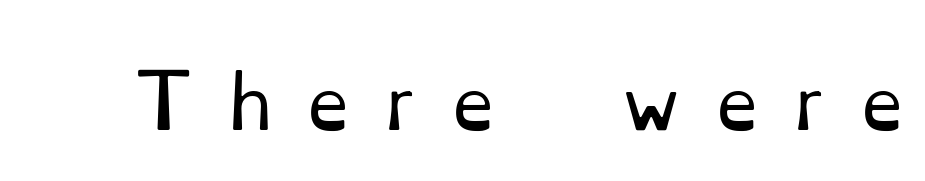
Students, note that the glyphs here are deliberately spaced far apart. A clean baseline with only descenders dipping below it. Letters have the restrained weight of plain body copy at most. Examine the stroke ends and you'll spot serifs.
